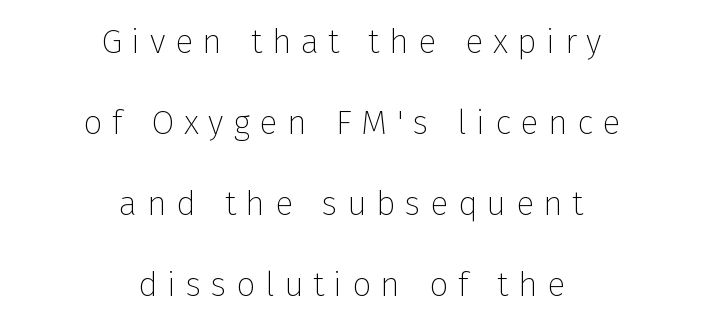
{"serif": "no", "italic": "no", "bold": "no", "weight": "thin", "width": "normal", "stroke_contrast": "low", "x_height": "medium", "monospaced": "no", "underline": "no", "align": "center", "line_spacing": "loose", "line_spacing_ratio": 2.38, "letter_spacing": "wide", "letter_spacing_em": 0.28, "glyph_px": 34}
